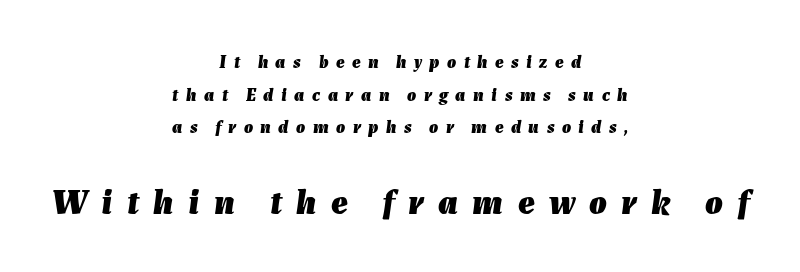
Q: Is the text bold? A: Yes.
Q: Is the text italic (slanted)? A: Yes, it leans right by about 7 degrees.
Q: Is the text underlined? A: No.
Q: How is the paragraph aligned? A: Centered.
Q: Is the spacing between letters normal or unusually wide? A: Unusually wide.
Q: Which block of text is set in a larger size, the first (top) or the second (bottom)? A: The second (bottom) one.
Q: Width (condensed, normal, or wide)? A: Normal.
Q: Stroke contrast? A: Low.
Q: x-height? A: Medium.
Q: Monospaced? A: No.
